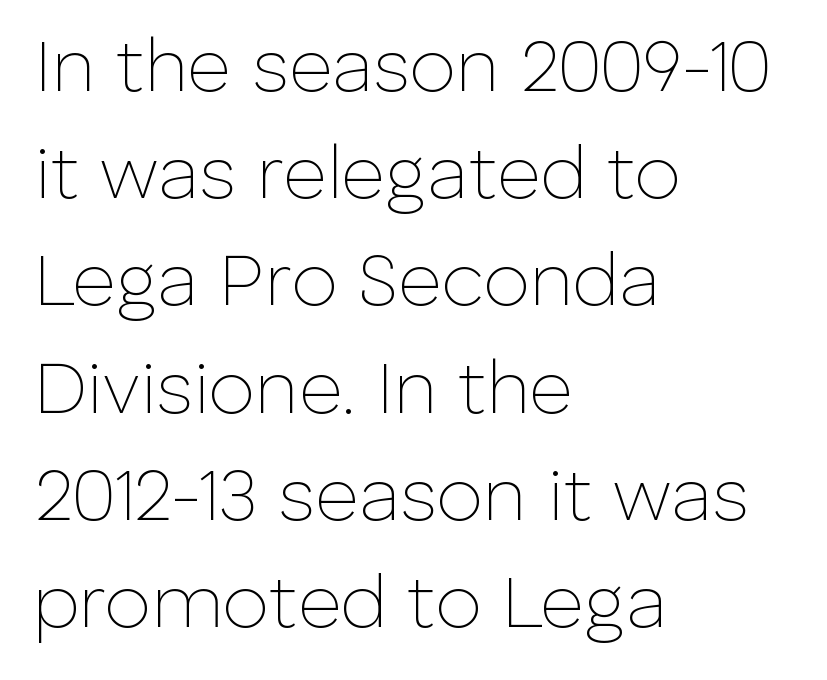
Nobody drew a line under any word here. Stems and bowls with no extra thickness — not bold. Regarding leading, the lines here are spaced in the standard way. Characters remain perfectly vertical along every line.
